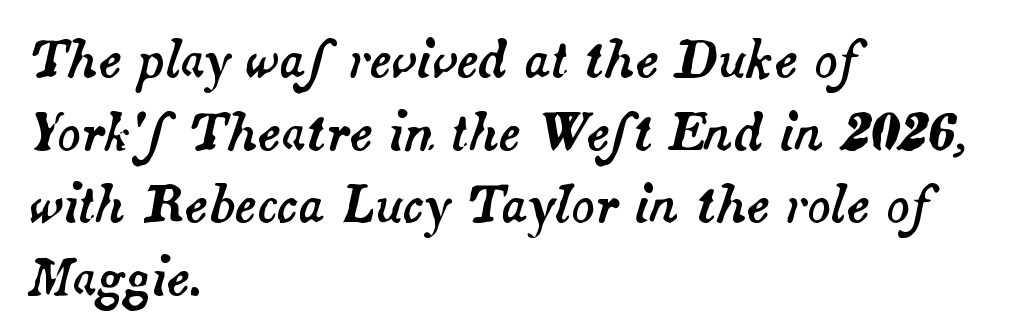
The image shows 49 px text type, italic (leaning right); set left-aligned, normal line spacing (1.48x), normal letter spacing, not underlined; medium stroke contrast and a small x-height.
